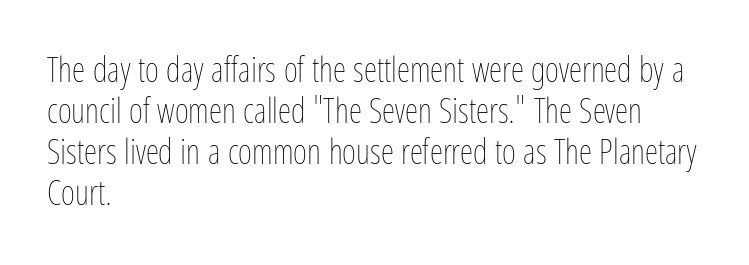
Q: Is the text bold? A: No.
Q: Is the text italic (slanted)? A: No, it is upright.
Q: Is the text underlined? A: No.
Q: How is the paragraph aligned? A: Left-aligned.
Q: Is the spacing between letters normal or unusually wide? A: Normal.
Q: Width (condensed, normal, or wide)? A: Condensed.
Q: Stroke contrast? A: Low.
Q: x-height? A: Medium.
Q: Monospaced? A: No.
